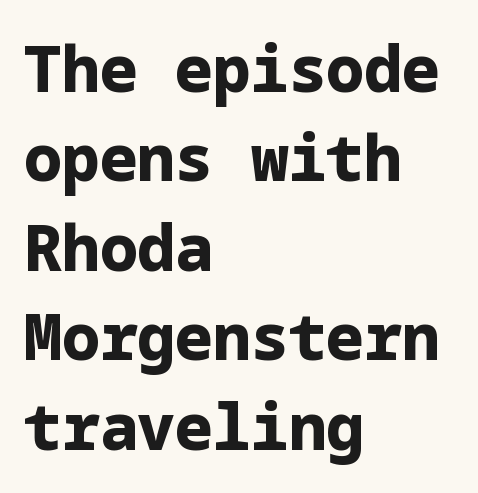
{"serif": "no", "italic": "no", "bold": "yes", "weight": "bold", "width": "normal", "stroke_contrast": "low", "x_height": "medium", "underline": "no", "align": "left", "line_spacing": "normal", "line_spacing_ratio": 1.42, "letter_spacing": "normal", "letter_spacing_em": 0.0, "glyph_px": 63}
